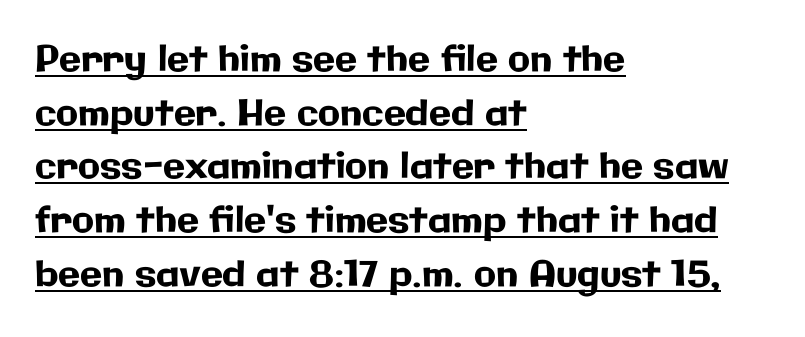
{"serif": "no", "italic": "no", "width": "normal", "stroke_contrast": "low", "x_height": "medium", "monospaced": "no", "underline": "yes", "align": "left", "line_spacing": "normal", "line_spacing_ratio": 1.49, "letter_spacing": "normal", "letter_spacing_em": 0.0, "glyph_px": 36}
